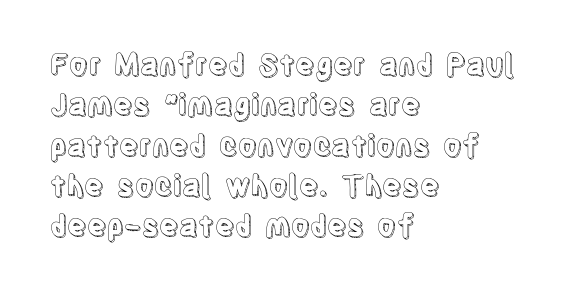
The face used here is proportionally spaced, like ordinary book or web type. Every stem runs plumb, perpendicular to the baseline. Tracking value appears to be zero — textbook default spacing. All the whitespace from short lines collects on the right. The space between consecutive lines is moderate. Quick note: underline off.
